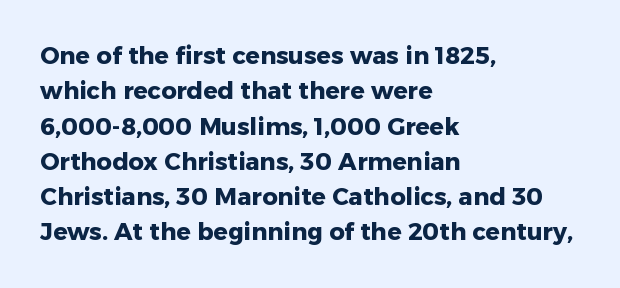
Q: Is the text bold? A: Yes.
Q: Is the text italic (slanted)? A: No, it is upright.
Q: Is the text underlined? A: No.
Q: How is the paragraph aligned? A: Left-aligned.
Q: Is the spacing between letters normal or unusually wide? A: Normal.
Q: Is the spacing between lines tight, normal or loose? A: Normal.
